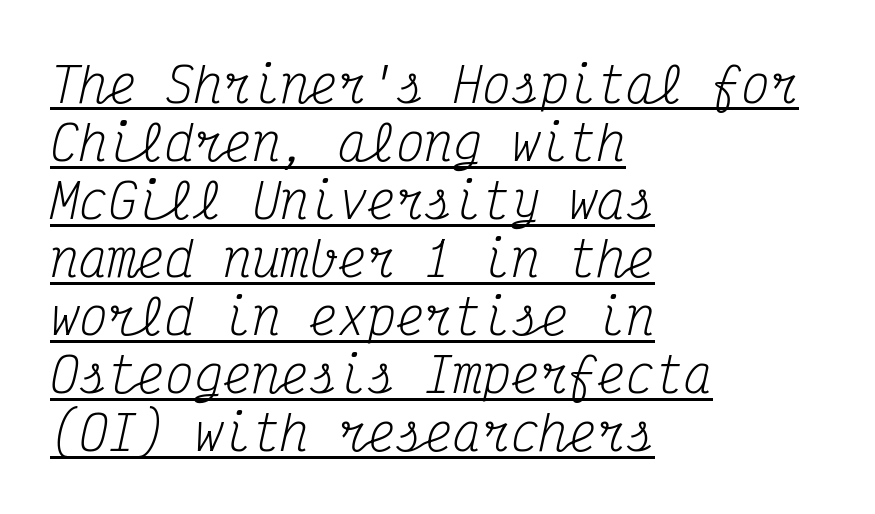
The image shows 48 px regular-weight, condensed serif type, italic (leaning right), monospaced; set left-aligned, line spacing 1.21x, normal letter spacing, underlined; medium stroke contrast and a medium x-height.
